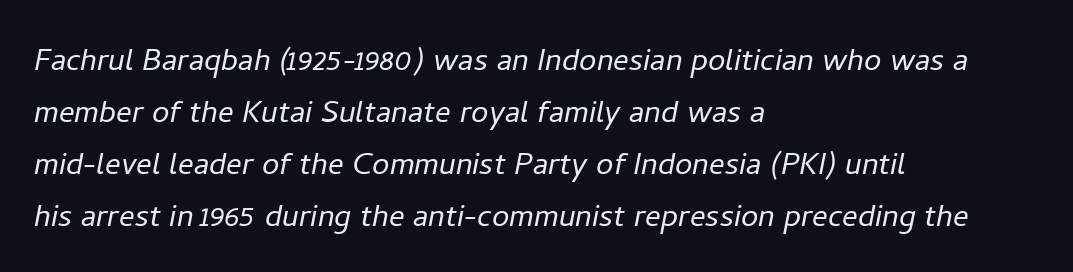
The typography opts for an oblique posture over an upright one. The letters advance in unequal steps, a hallmark of proportional type. Weight class: somewhere from thin through regular. Inter-character spacing is left at the font's built-in metrics.
